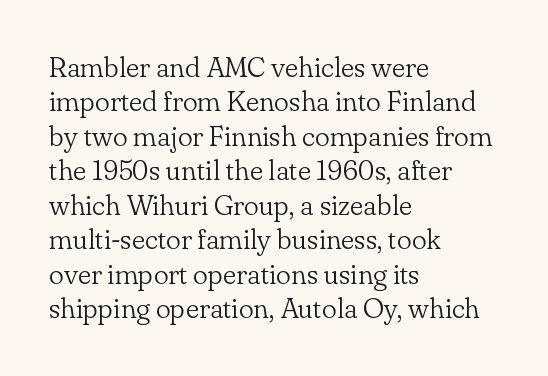
{"serif": "yes", "italic": "no", "bold": "no", "weight": "light", "width": "normal", "stroke_contrast": "low", "x_height": "small", "monospaced": "no", "underline": "no", "align": "left", "line_spacing_ratio": 1.23, "letter_spacing": "normal", "letter_spacing_em": 0.0, "glyph_px": 28}
